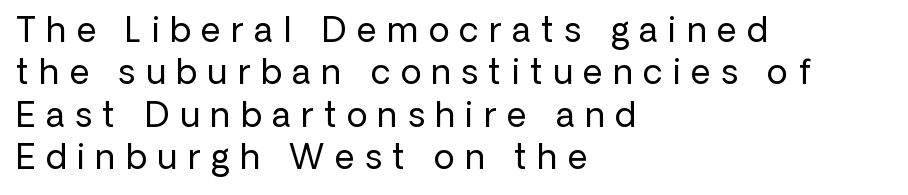
Q: Is the text bold? A: No.
Q: Is the text italic (slanted)? A: No, it is upright.
Q: Is the typeface a serif or a sans-serif typeface? A: Sans-serif.
Q: Is the text underlined? A: No.
Q: How is the paragraph aligned? A: Left-aligned.
Q: Is the spacing between letters normal or unusually wide? A: Unusually wide.
Q: Is the spacing between lines tight, normal or loose? A: Normal.
Q: Width (condensed, normal, or wide)? A: Normal.
Q: Stroke contrast? A: Low.
Q: x-height? A: Medium.
Q: Monospaced? A: No.
